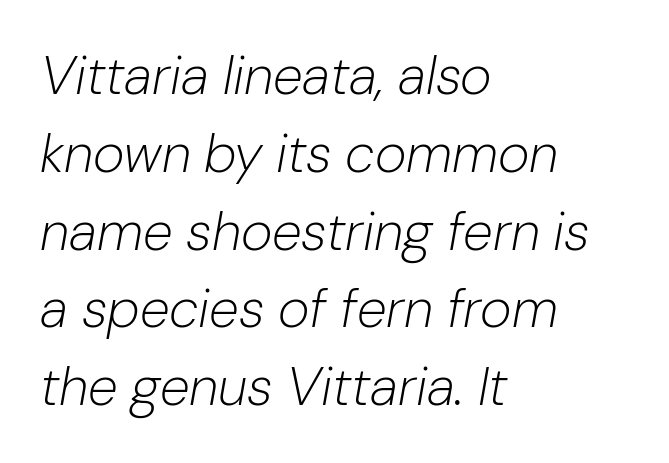
Q: Is the text bold? A: No.
Q: Is the text italic (slanted)? A: Yes, it leans right by about 10 degrees.
Q: Is the text underlined? A: No.
Q: How is the paragraph aligned? A: Left-aligned.
Q: Is the spacing between letters normal or unusually wide? A: Normal.
Q: Is the spacing between lines tight, normal or loose? A: Normal.
Q: Width (condensed, normal, or wide)? A: Normal.
Q: Stroke contrast? A: Low.
Q: x-height? A: Medium.
Q: Monospaced? A: No.
